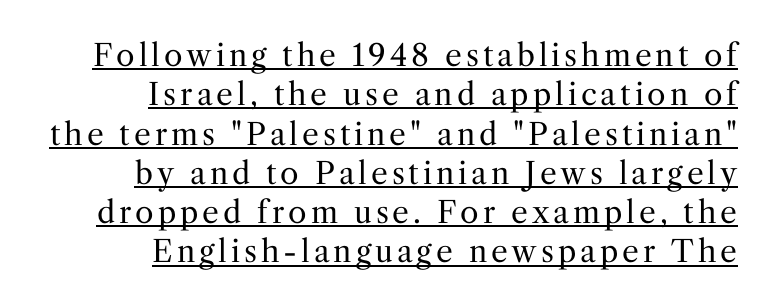
Q: Is the text bold? A: No.
Q: Is the text italic (slanted)? A: No, it is upright.
Q: Is the typeface a serif or a sans-serif typeface? A: Serif.
Q: Is the text underlined? A: Yes.
Q: How is the paragraph aligned? A: Right-aligned.
Q: Is the spacing between lines tight, normal or loose? A: Normal.
Q: Width (condensed, normal, or wide)? A: Normal.
Q: Stroke contrast? A: Medium.
Q: x-height? A: Medium.
Q: Monospaced? A: No.
